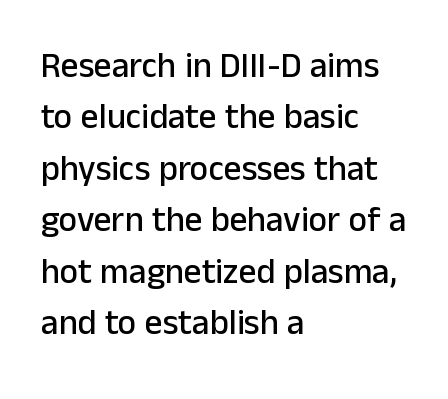
Q: Is the text italic (slanted)? A: No, it is upright.
Q: Is the typeface a serif or a sans-serif typeface? A: Sans-serif.
Q: Is the text underlined? A: No.
Q: How is the paragraph aligned? A: Left-aligned.
Q: Is the spacing between letters normal or unusually wide? A: Normal.
Q: Is the spacing between lines tight, normal or loose? A: Normal.
Q: Width (condensed, normal, or wide)? A: Normal.
Q: Stroke contrast? A: Low.
Q: x-height? A: Medium.
Q: Monospaced? A: No.
